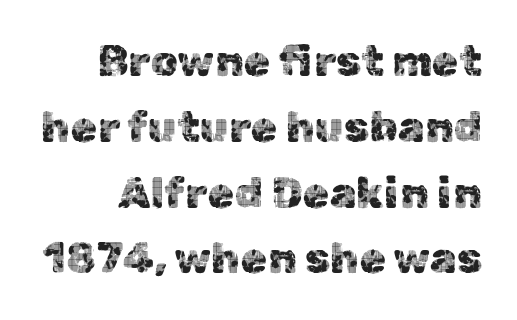
The image shows 43 px sans-serif type, upright; set normal line spacing (1.53x), normal letter spacing, not underlined; a medium x-height.
